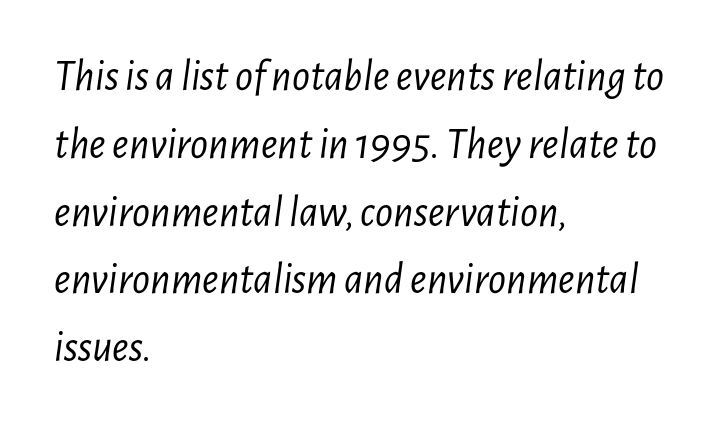
{"italic": "yes", "lean": "right", "slant_degrees": 7, "bold": "no", "weight": "light", "width": "condensed", "stroke_contrast": "low", "x_height": "medium", "monospaced": "no", "underline": "no", "align": "left", "line_spacing": "normal", "line_spacing_ratio": 1.54, "letter_spacing": "normal", "letter_spacing_em": 0.0, "glyph_px": 44}
